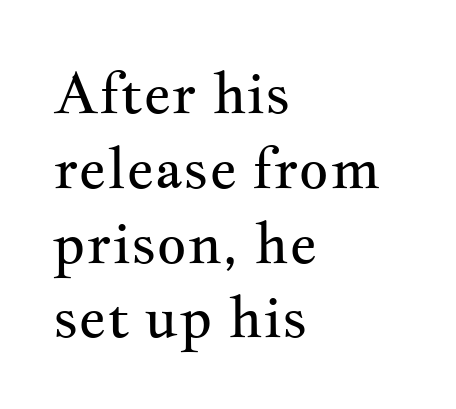
The image shows 58 px regular-weight, wide serif type, upright; set left-aligned, normal line spacing (1.29x), normal letter spacing, not underlined; medium stroke contrast and a small x-height.
